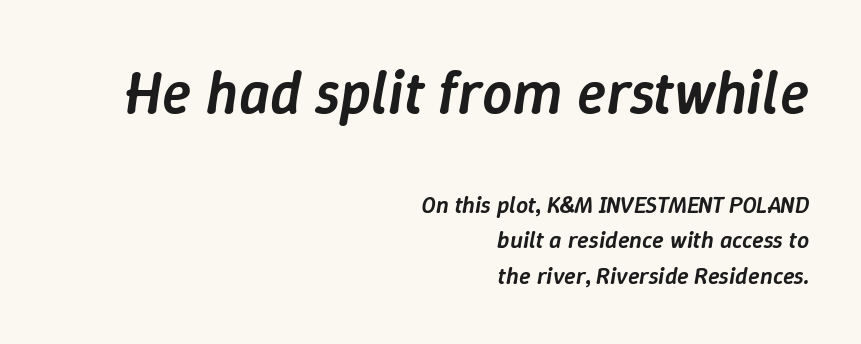
Q: Is the text bold? A: Semi-bold.
Q: Is the text italic (slanted)? A: Yes, it leans right by about 9 degrees.
Q: Is the text underlined? A: No.
Q: How is the paragraph aligned? A: Right-aligned.
Q: Is the spacing between letters normal or unusually wide? A: Normal.
Q: Is the spacing between lines tight, normal or loose? A: Normal.
Q: Which block of text is set in a larger size, the first (top) or the second (bottom)? A: The first (top) one.
Q: Width (condensed, normal, or wide)? A: Normal.
Q: Stroke contrast? A: Low.
Q: x-height? A: Medium.
Q: Monospaced? A: No.
